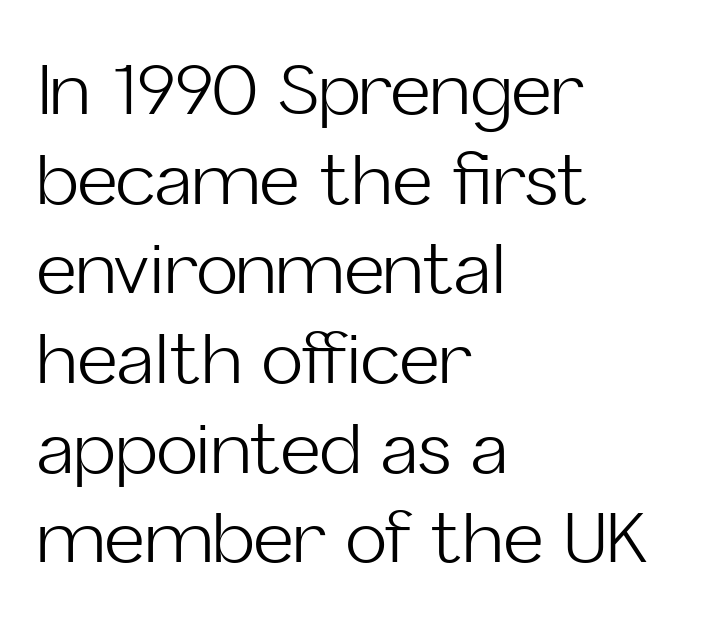
Q: Is the text bold? A: No.
Q: Is the text italic (slanted)? A: No, it is upright.
Q: Is the typeface a serif or a sans-serif typeface? A: Sans-serif.
Q: Is the text underlined? A: No.
Q: How is the paragraph aligned? A: Left-aligned.
Q: Is the spacing between letters normal or unusually wide? A: Normal.
Q: Is the spacing between lines tight, normal or loose? A: Normal.
Q: Width (condensed, normal, or wide)? A: Normal.
Q: Stroke contrast? A: Low.
Q: x-height? A: Medium.
Q: Monospaced? A: No.
